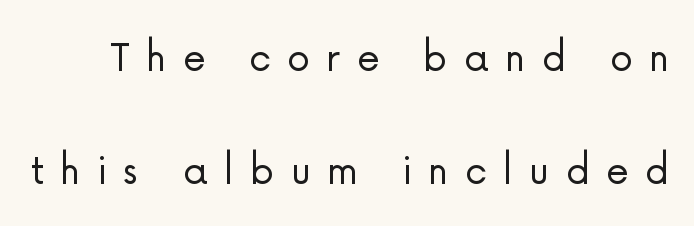
The image shows 46 px light sans-serif type, upright; set loose line spacing (2.46x), unusually wide letter spacing (+0.36 em), not underlined; low stroke contrast and a medium x-height.
